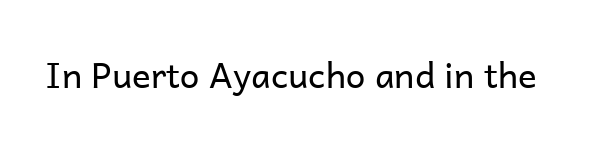
The image shows 35 px regular-weight sans-serif type, upright; set normal letter spacing, not underlined; low stroke contrast and a medium x-height.
